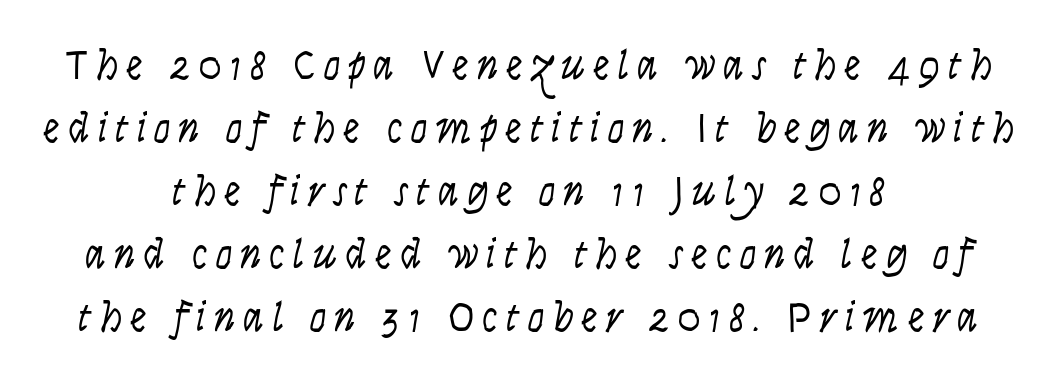
The paragraph has two soft edges and a firm central axis. Decoration check: the copy has no underline. Serif or sans? Sans — the stroke terminals are bare. The vertical gap from one line to the next is medium.
